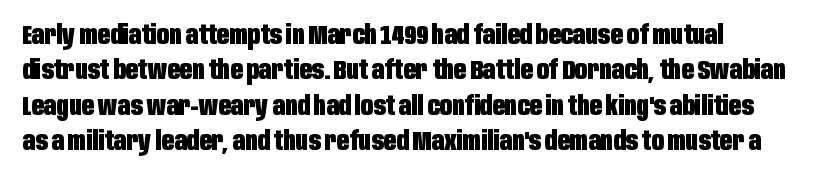
A clean baseline with only descenders dipping below it. These lines stack with their left ends in a neat column. Regular leading. Pretty heavy lettering here — definitely bold. Does extra space separate the letters? No, they use regular spacing.
